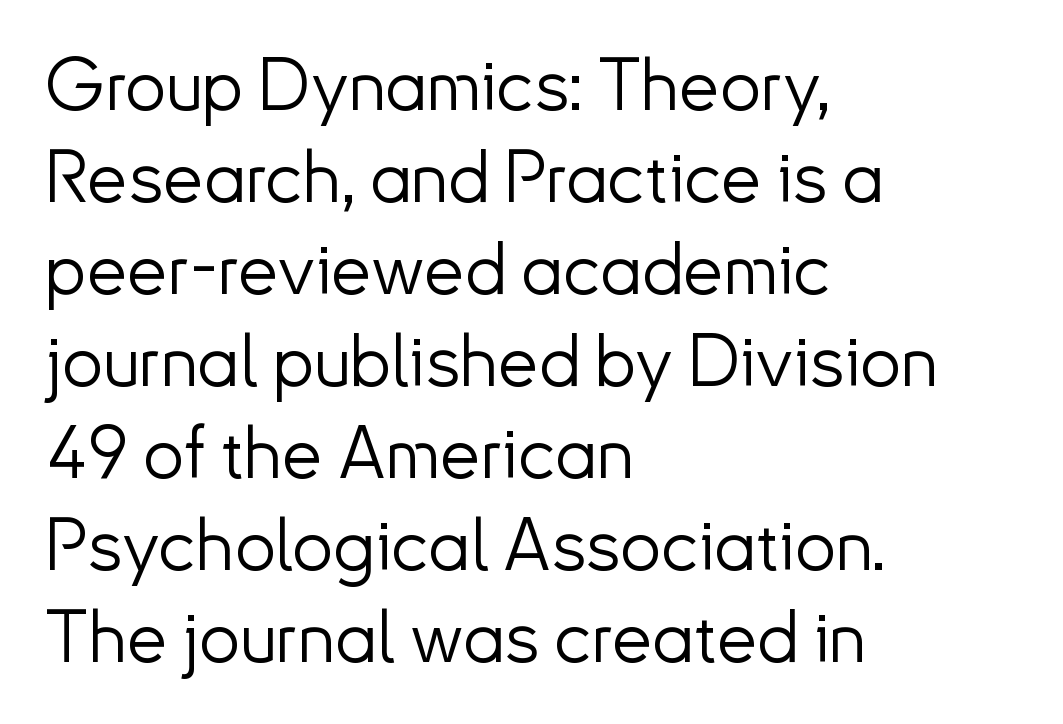
Q: Is the text bold? A: No.
Q: Is the text italic (slanted)? A: No, it is upright.
Q: Is the typeface a serif or a sans-serif typeface? A: Sans-serif.
Q: Is the text underlined? A: No.
Q: How is the paragraph aligned? A: Left-aligned.
Q: Is the spacing between letters normal or unusually wide? A: Normal.
Q: Is the spacing between lines tight, normal or loose? A: Normal.
Q: Width (condensed, normal, or wide)? A: Normal.
Q: Stroke contrast? A: Low.
Q: x-height? A: Small.
Q: Monospaced? A: No.
